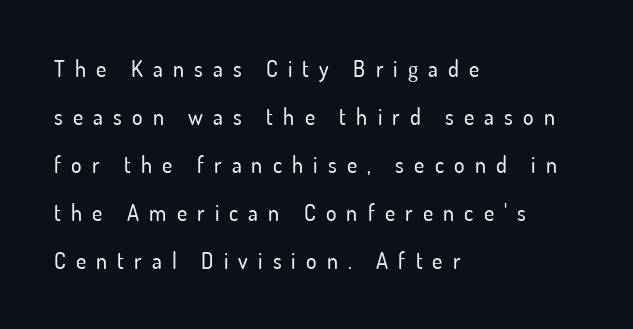
The image shows 22 px text type, upright; set left-aligned, loose line spacing (2.18x), unusually wide letter spacing (+0.46 em), not underlined.
